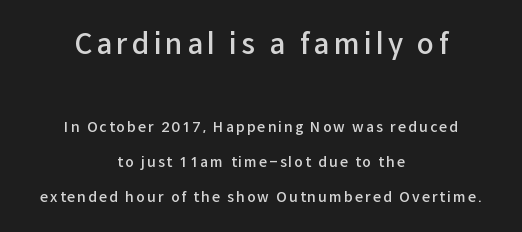
The image shows 28 px semibold sans-serif type, upright; set centered, loose line spacing (2.49x), not underlined; the first (top) block is 2.0x larger; low stroke contrast and a medium x-height.
